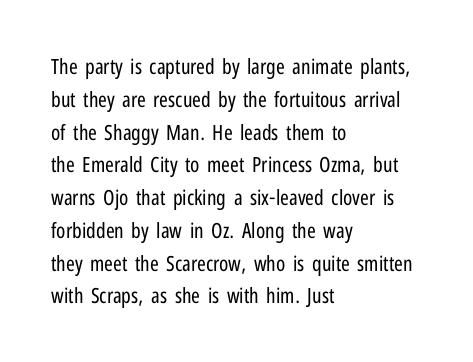
The image shows 21 px text type, upright; set left-aligned, normal line spacing (1.56x), normal letter spacing, not underlined.
